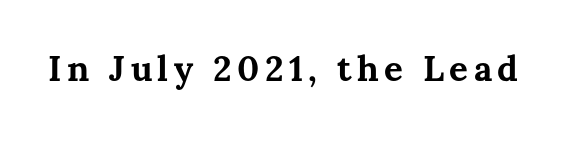
Is the type bold? Yes — the strokes are clearly thick and heavy. If you drew a line through each stem, it would be perfectly vertical. The space directly below the letters is spotless. You could not count columns in this text — the font is proportionally spaced.
